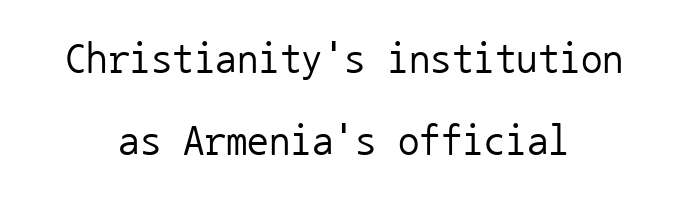
The image shows 43 px regular-weight sans-serif type, upright, monospaced; set centered, loose line spacing (1.9x), normal letter spacing, not underlined; low stroke contrast and a medium x-height.
